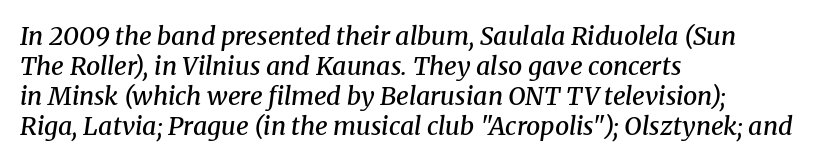
Summary of weight: moderately heavy, a semibold. The typesetter chose a ragged-right arrangement here. The space beneath each line is pristine and unruled. Tracking here is standard; glyphs follow each other at the usual distance.
